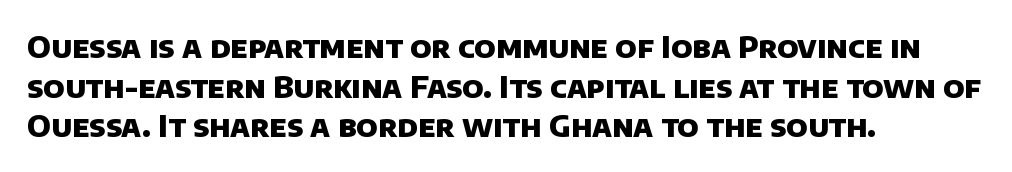
Honestly, there is no underline to notice here at all. These lines are rendered in a variable-pitch font. Vertical spacing — default. Caption: standard tracking, unaltered. This rendering employs a face without finishing strokes, i.e., a sans-serif. The compositor pushed each line to the left boundary.
